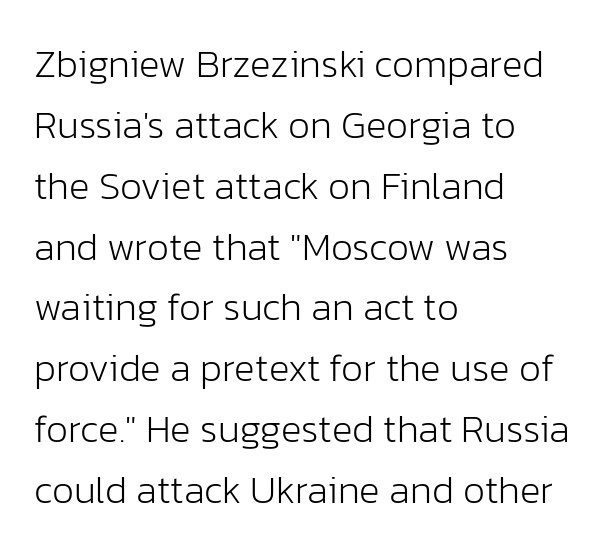
Q: Is the text bold? A: No.
Q: Is the text italic (slanted)? A: No, it is upright.
Q: Is the typeface a serif or a sans-serif typeface? A: Sans-serif.
Q: Is the text underlined? A: No.
Q: How is the paragraph aligned? A: Left-aligned.
Q: Is the spacing between letters normal or unusually wide? A: Normal.
Q: Is the spacing between lines tight, normal or loose? A: Normal.
Q: Width (condensed, normal, or wide)? A: Normal.
Q: Stroke contrast? A: Low.
Q: x-height? A: Medium.
Q: Monospaced? A: No.
